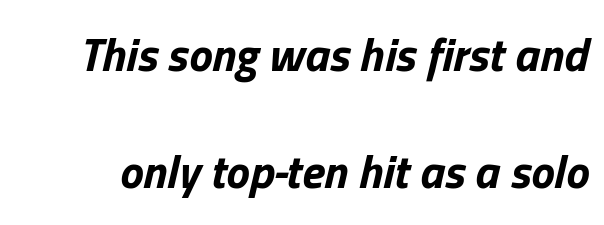
Q: Is the text bold? A: Yes.
Q: Is the text italic (slanted)? A: Yes, it leans right by about 13 degrees.
Q: Is the text underlined? A: No.
Q: Is the spacing between letters normal or unusually wide? A: Normal.
Q: Is the spacing between lines tight, normal or loose? A: Loose.
Q: Width (condensed, normal, or wide)? A: Normal.
Q: Stroke contrast? A: Low.
Q: x-height? A: Medium.
Q: Monospaced? A: No.
